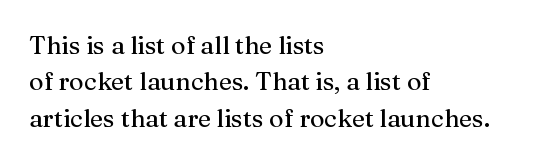
Q: Is the text italic (slanted)? A: No, it is upright.
Q: Is the text underlined? A: No.
Q: How is the paragraph aligned? A: Left-aligned.
Q: Is the spacing between letters normal or unusually wide? A: Normal.
Q: Is the spacing between lines tight, normal or loose? A: Normal.
